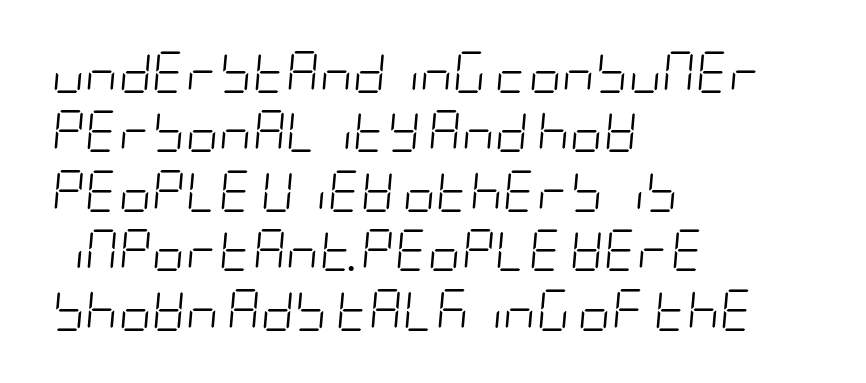
Leftover space on each line is placed entirely after the last word. Normally led — the rows are evenly, conventionally spaced. Nothing unusual about the tracking: characters are spaced as the font intends. No heavy texture on the line: the type isn't bold.
